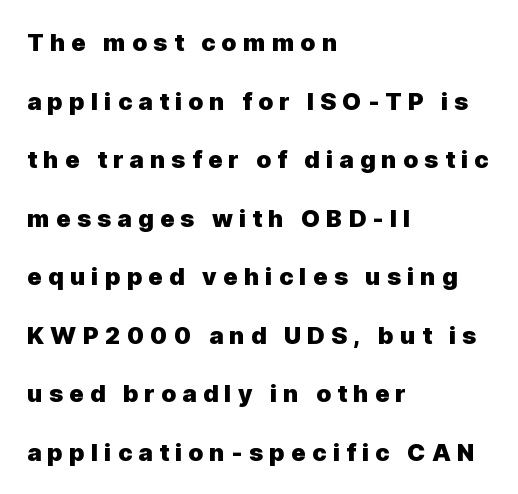
Weight check: bold — yes, fully. Descenders are the only things crossing below the line. This sample is left-justified, so line endings fall wherever the words run out. It's the straight-up-and-down kind of type.
